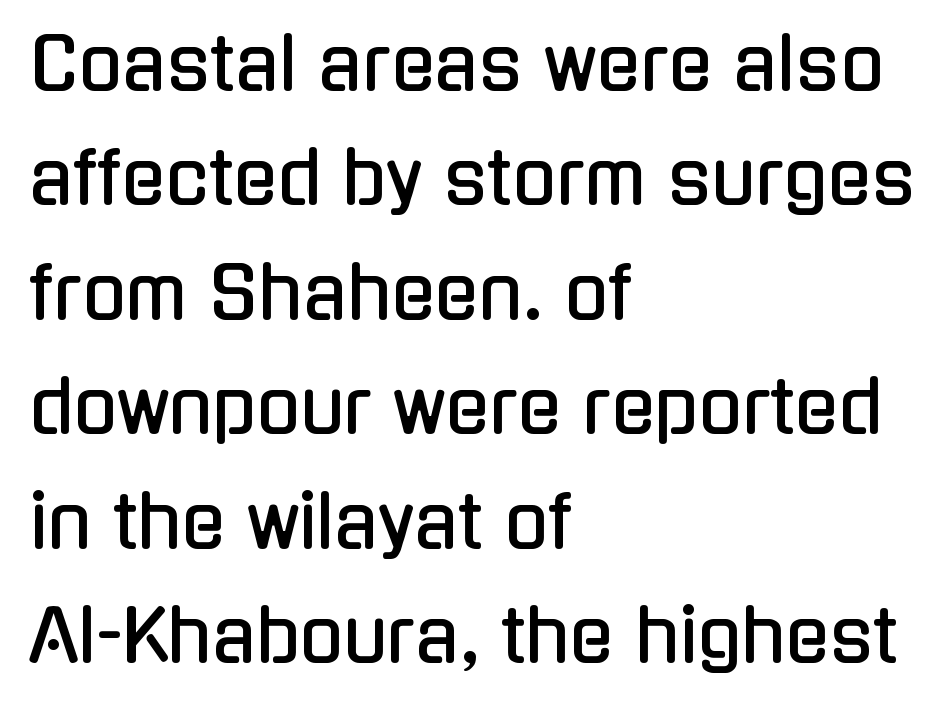
{"serif": "no", "italic": "no", "width": "condensed", "stroke_contrast": "low", "x_height": "medium", "monospaced": "no", "underline": "no", "align": "left", "line_spacing": "normal", "line_spacing_ratio": 1.59, "letter_spacing": "normal", "letter_spacing_em": 0.0, "glyph_px": 72}
